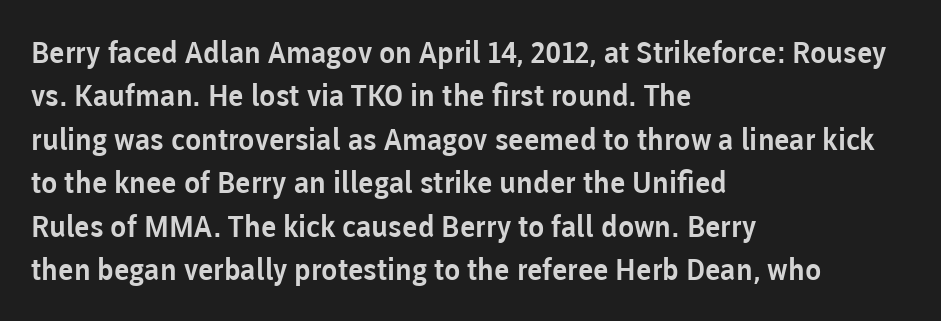
{"serif": "no", "italic": "no", "width": "normal", "stroke_contrast": "low", "x_height": "medium", "monospaced": "no", "underline": "no", "align": "left", "line_spacing": "normal", "line_spacing_ratio": 1.45, "letter_spacing": "normal", "letter_spacing_em": 0.0, "glyph_px": 30}
